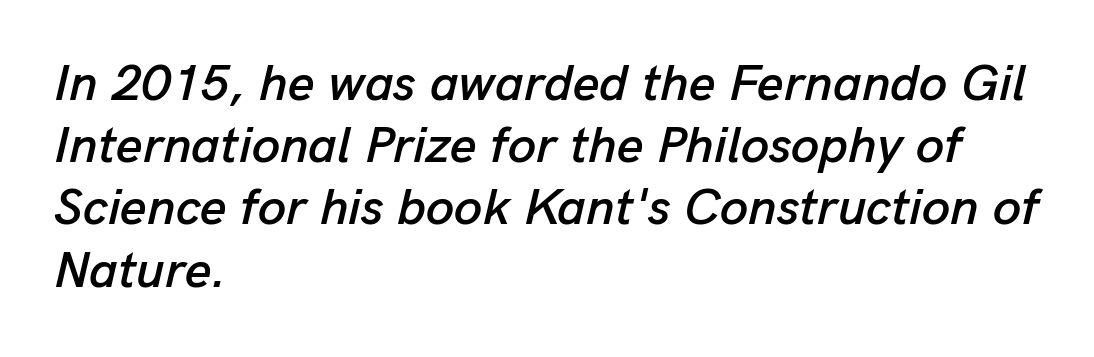
Q: Is the text italic (slanted)? A: Yes, it leans right by about 13 degrees.
Q: Is the text underlined? A: No.
Q: How is the paragraph aligned? A: Left-aligned.
Q: Is the spacing between letters normal or unusually wide? A: Normal.
Q: Width (condensed, normal, or wide)? A: Normal.
Q: Stroke contrast? A: Low.
Q: x-height? A: Medium.
Q: Monospaced? A: No.
